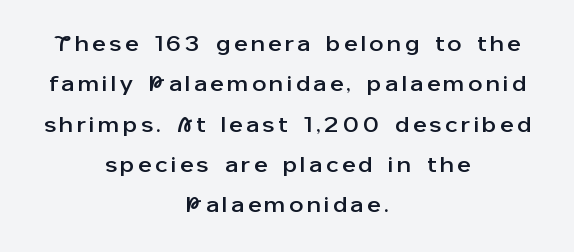
{"italic": "no", "underline": "no", "align": "center", "line_spacing_ratio": 1.83, "glyph_px": 22}
